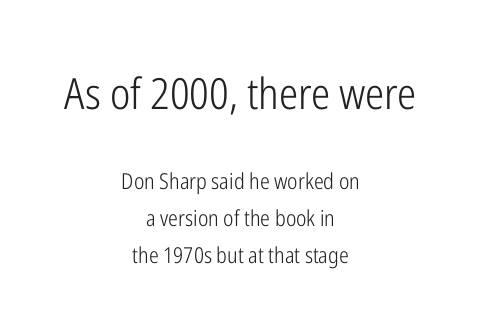
The font family rendered here belongs to the sans-serif group. The area under the type is left untouched. Nope, not italic — everything's standing straight. There is no visible air inserted between adjacent glyphs.
